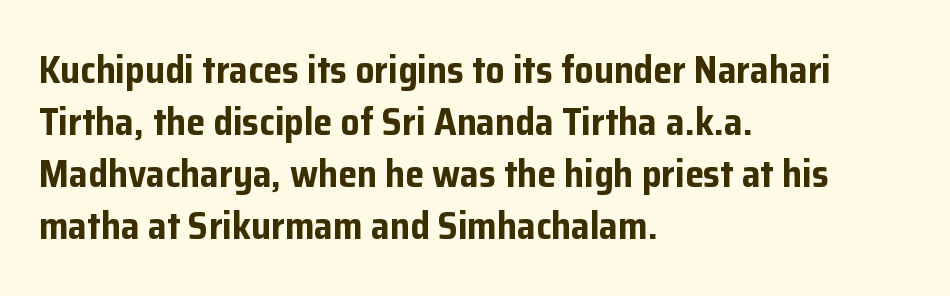
All the whitespace from short lines collects on the right. Quick note: not italic, upright. Chunky letters — that's bold for sure. Spacing verdict: proportional, widths tailored to each character. The block of text has a typical density, with ordinary space between rows. Serif or sans? Sans — the stroke terminals are bare.
